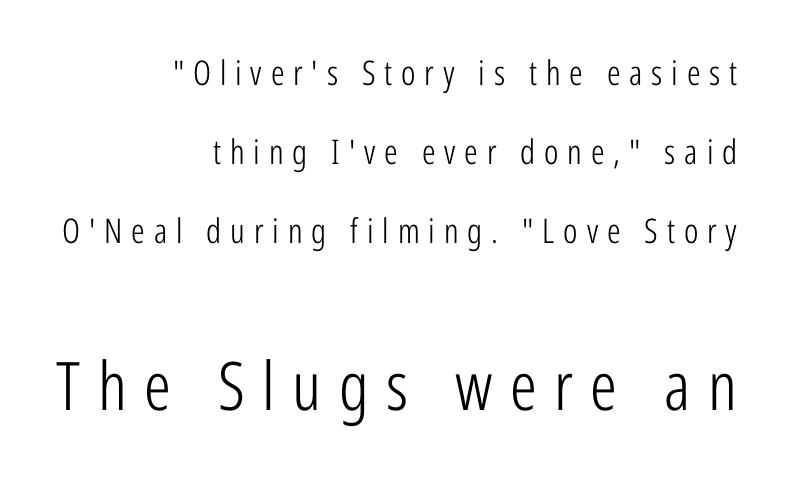
{"serif": "no", "italic": "no", "bold": "no", "weight": "light", "width": "condensed", "stroke_contrast": "low", "x_height": "medium", "monospaced": "no", "underline": "no", "align": "right", "line_spacing": "loose", "line_spacing_ratio": 2.32, "letter_spacing": "wide", "letter_spacing_em": 0.26, "larger_block": "second", "size_ratio": 1.97, "glyph_px": 67}
